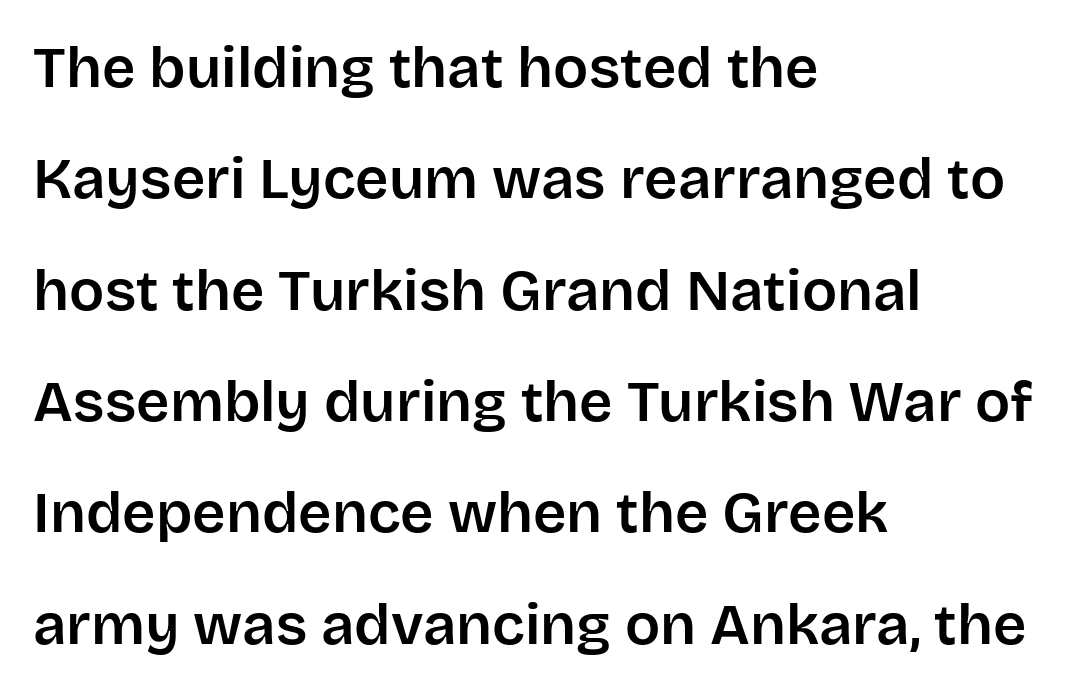
Q: Is the text italic (slanted)? A: No, it is upright.
Q: Is the typeface a serif or a sans-serif typeface? A: Sans-serif.
Q: Is the text underlined? A: No.
Q: How is the paragraph aligned? A: Left-aligned.
Q: Is the spacing between letters normal or unusually wide? A: Normal.
Q: Is the spacing between lines tight, normal or loose? A: Loose.
Q: Width (condensed, normal, or wide)? A: Normal.
Q: Stroke contrast? A: Low.
Q: x-height? A: Large.
Q: Monospaced? A: No.
